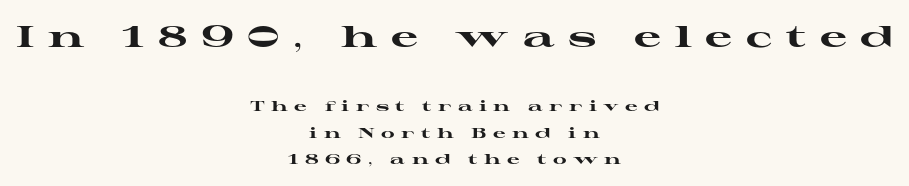
{"serif": "yes", "italic": "no", "bold": "yes", "weight": "heavy", "width": "wide", "stroke_contrast": "high", "x_height": "medium", "monospaced": "no", "underline": "no", "align": "center", "line_spacing_ratio": 1.88, "letter_spacing": "wide", "letter_spacing_em": 0.46, "larger_block": "first", "size_ratio": 2.14, "glyph_px": 30}
